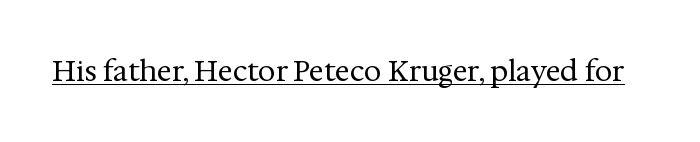
{"serif": "yes", "italic": "no", "bold": "no", "weight": "regular", "width": "normal", "stroke_contrast": "medium", "x_height": "medium", "monospaced": "no", "underline": "yes", "letter_spacing": "normal", "letter_spacing_em": 0.0, "glyph_px": 28}
